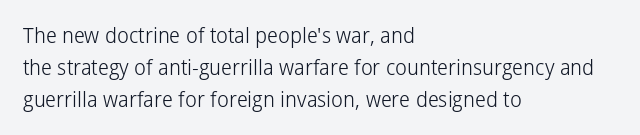
Q: Is the text bold? A: No.
Q: Is the text italic (slanted)? A: No, it is upright.
Q: Is the text underlined? A: No.
Q: How is the paragraph aligned? A: Left-aligned.
Q: Is the spacing between letters normal or unusually wide? A: Normal.
Q: Is the spacing between lines tight, normal or loose? A: Normal.
